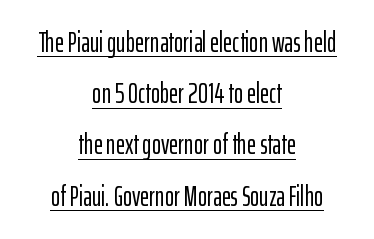
The image shows 28 px condensed sans-serif type, upright; set centered, line spacing 1.83x, normal letter spacing, underlined; low stroke contrast and a medium x-height.
